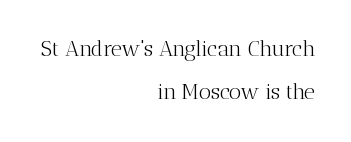
The image shows 21 px text type, upright; set right-aligned, loose line spacing (2.06x), normal letter spacing, not underlined.
